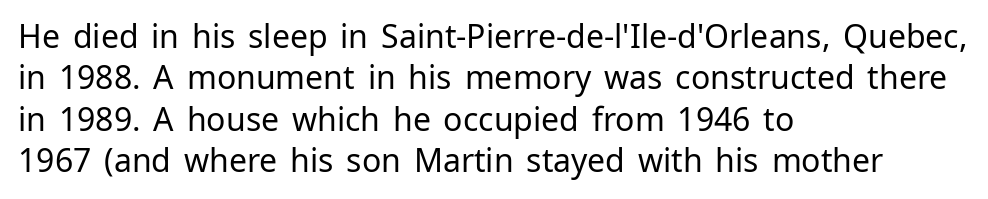
Q: Is the text bold? A: No.
Q: Is the text italic (slanted)? A: No, it is upright.
Q: Is the typeface a serif or a sans-serif typeface? A: Sans-serif.
Q: Is the text underlined? A: No.
Q: How is the paragraph aligned? A: Left-aligned.
Q: Is the spacing between letters normal or unusually wide? A: Normal.
Q: Is the spacing between lines tight, normal or loose? A: Normal.
Q: Width (condensed, normal, or wide)? A: Normal.
Q: Stroke contrast? A: Low.
Q: x-height? A: Medium.
Q: Monospaced? A: No.
